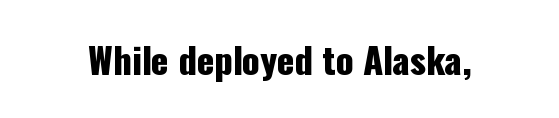
Nothing unusual about the tracking: characters are spaced as the font intends. Ordinary non-slanted type is in use. What kind of face is this? One without serifs — a sans. These lines are rendered in a variable-pitch font.
